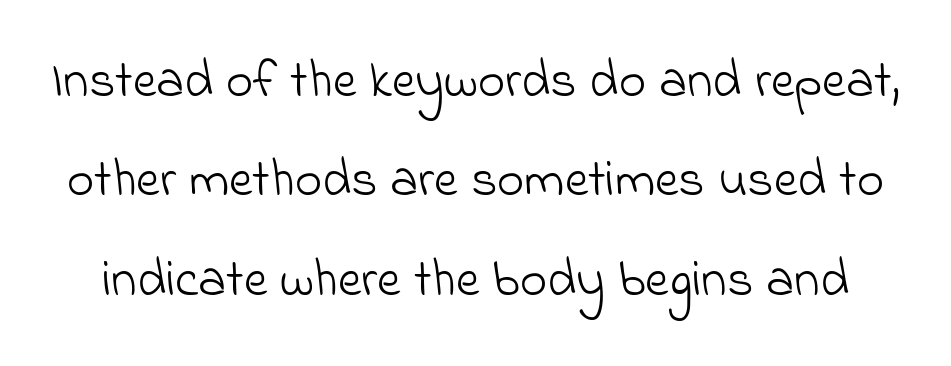
Q: Is the text bold? A: No.
Q: Is the typeface a serif or a sans-serif typeface? A: Sans-serif.
Q: Is the text underlined? A: No.
Q: Is the spacing between letters normal or unusually wide? A: Normal.
Q: Is the spacing between lines tight, normal or loose? A: Loose.
Q: Width (condensed, normal, or wide)? A: Normal.
Q: Stroke contrast? A: Low.
Q: x-height? A: Small.
Q: Monospaced? A: No.
